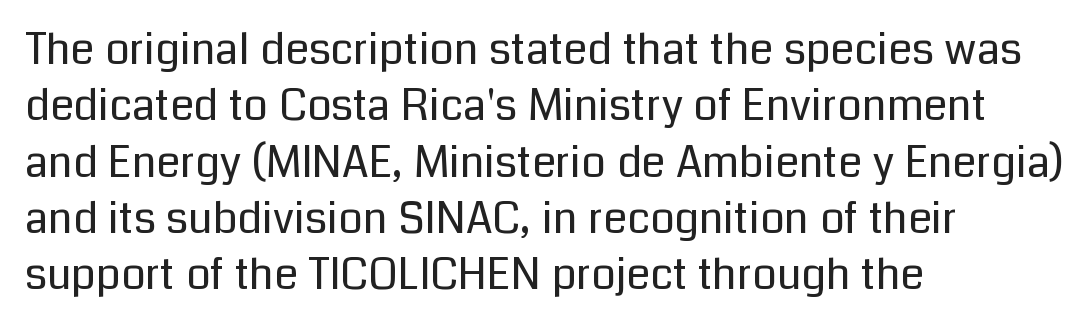
Horizontally, the lines are justified to the leading edge only. If you measured baseline to baseline, you'd find a middling distance. Has an underline been added? It has not. Short note: letters normally spaced. Stem width sits at or under what a default text font uses.
